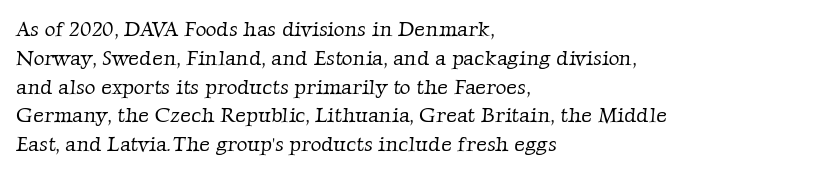
{"bold": "no", "underline": "no", "align": "left", "line_spacing": "normal", "line_spacing_ratio": 1.37, "letter_spacing": "normal", "letter_spacing_em": 0.0, "glyph_px": 21}
